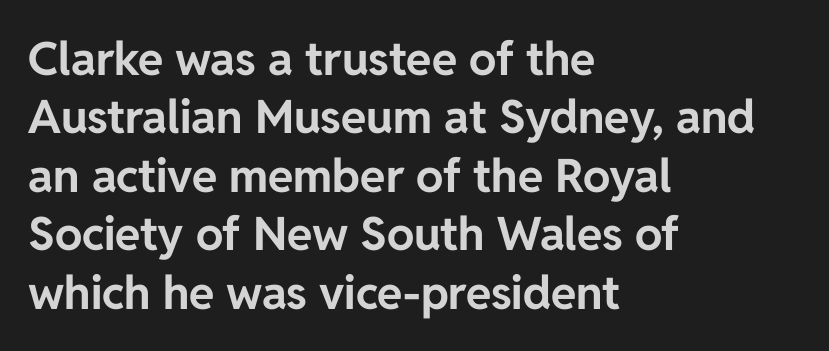
{"serif": "no", "italic": "no", "bold": "yes", "weight": "bold", "width": "normal", "stroke_contrast": "low", "x_height": "medium", "monospaced": "no", "underline": "no", "align": "left", "line_spacing": "normal", "line_spacing_ratio": 1.27, "letter_spacing": "normal", "letter_spacing_em": 0.0, "glyph_px": 46}
